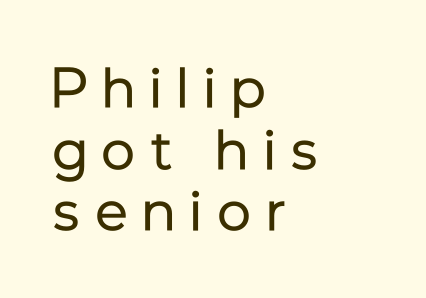
Decoration check: the copy has no underline. Which margin do the lines hug? The left one — the right edge is uneven. Characters follow at a spacing far wider than the type designer built in. The letters advance in unequal steps, a hallmark of proportional type.
